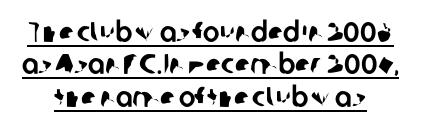
Q: Is the typeface a serif or a sans-serif typeface? A: Sans-serif.
Q: Is the text underlined? A: Yes.
Q: Is the spacing between letters normal or unusually wide? A: Normal.
Q: Width (condensed, normal, or wide)? A: Normal.
Q: Stroke contrast? A: Low.
Q: x-height? A: Medium.
Q: Monospaced? A: No.
